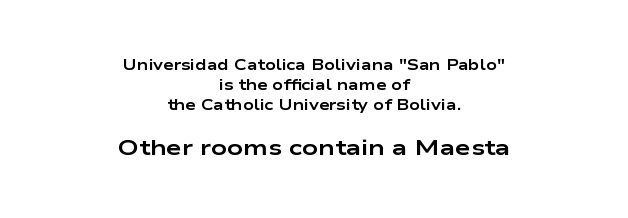
Q: Is the text bold? A: Yes.
Q: Is the text italic (slanted)? A: No, it is upright.
Q: Is the text underlined? A: No.
Q: How is the paragraph aligned? A: Centered.
Q: Is the spacing between letters normal or unusually wide? A: Normal.
Q: Is the spacing between lines tight, normal or loose? A: Normal.
Q: Which block of text is set in a larger size, the first (top) or the second (bottom)? A: The second (bottom) one.
